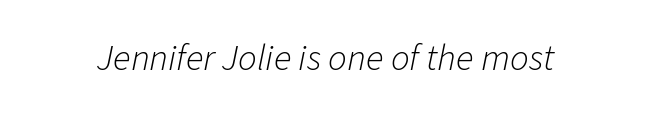
Q: Is the text bold? A: No.
Q: Is the text italic (slanted)? A: Yes, it leans right by about 11 degrees.
Q: Is the text underlined? A: No.
Q: Is the spacing between letters normal or unusually wide? A: Normal.
Q: Width (condensed, normal, or wide)? A: Normal.
Q: Stroke contrast? A: Low.
Q: x-height? A: Medium.
Q: Monospaced? A: No.
